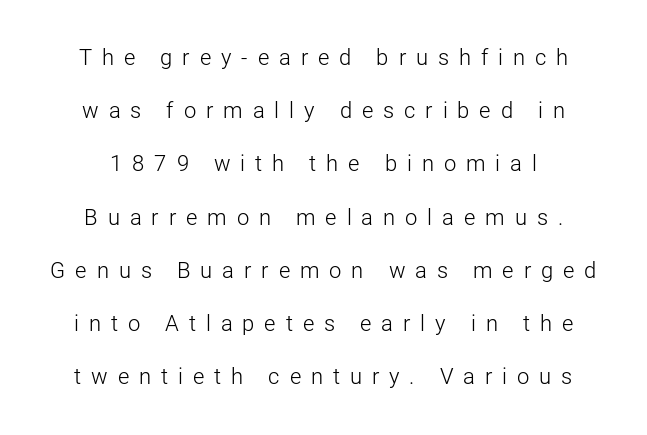
Any mark beneath the type? The region is blank. Posture: straight, roman, zero tilt. Between one letter and the next there's a generous, obvious gap. Weight class: somewhere from thin through regular. The designer dialed line spacing up above the default.
